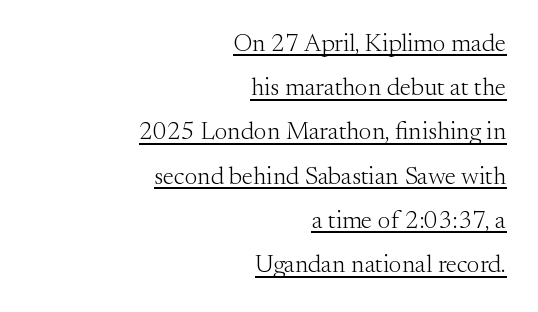
{"italic": "no", "bold": "no", "underline": "yes", "align": "right", "line_spacing_ratio": 1.77, "letter_spacing": "normal", "letter_spacing_em": 0.0, "glyph_px": 25}
